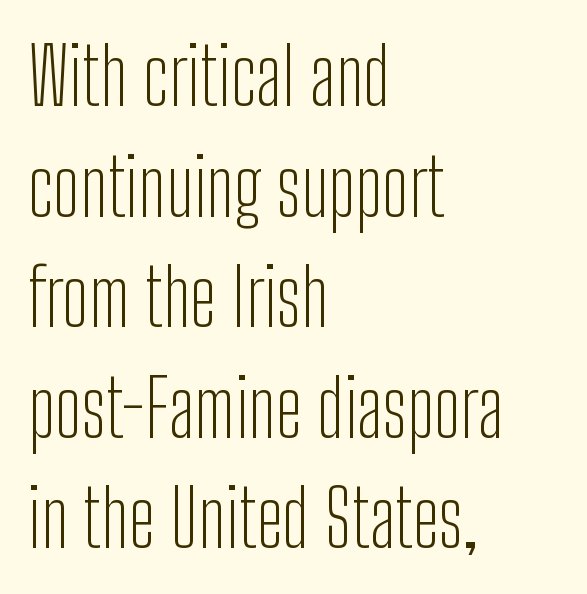
The image shows 79 px light, condensed sans-serif type, upright; set left-aligned, normal line spacing (1.4x), normal letter spacing, not underlined; low stroke contrast and a medium x-height.
